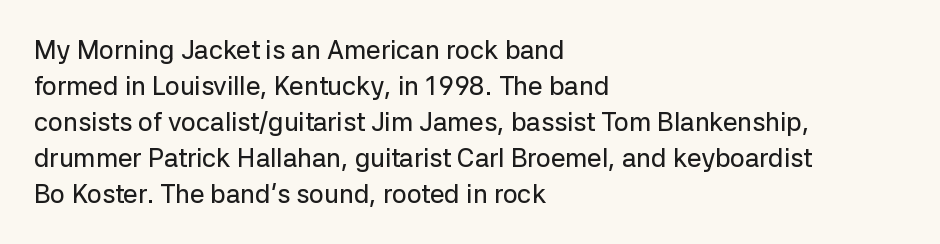
This is roman type, the default non-slanted kind. Standard letterfit; no display-style spreading of the glyphs. Evenly set lines give the paragraph a standard silhouette. The specimen omits any rule beneath the text block's lines. The paragraph shown leans on its left margin.
